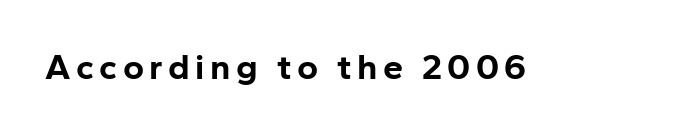
The image shows 36 px bold sans-serif type, upright; set not underlined; low stroke contrast and a medium x-height.
